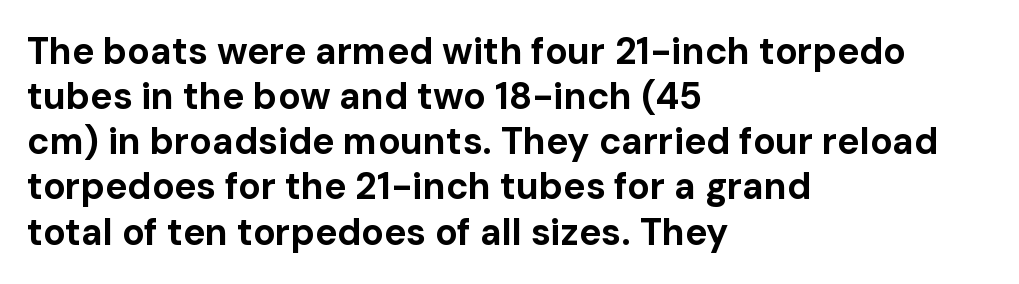
{"serif": "no", "italic": "no", "bold": "yes", "weight": "bold", "width": "normal", "stroke_contrast": "low", "x_height": "medium", "monospaced": "no", "underline": "no", "align": "left", "line_spacing_ratio": 1.22, "letter_spacing": "normal", "letter_spacing_em": 0.0, "glyph_px": 37}
